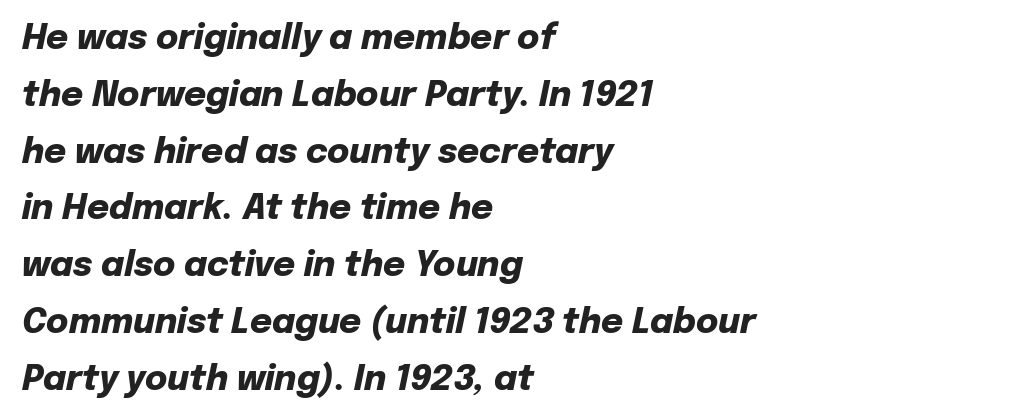
The image shows 34 px heavy type, italic (leaning right); set left-aligned, normal line spacing (1.67x), normal letter spacing, not underlined; low stroke contrast and a medium x-height.
